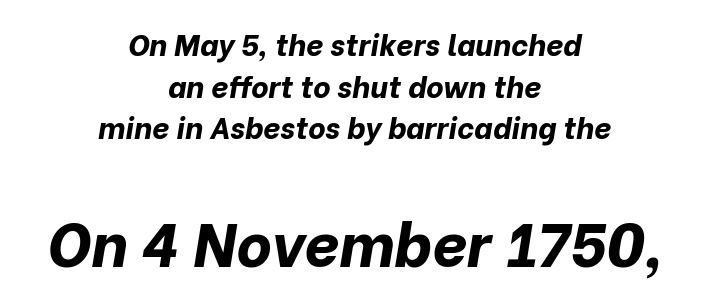
{"italic": "yes", "lean": "right", "slant_degrees": 10, "bold": "yes", "weight": "bold", "width": "normal", "stroke_contrast": "low", "x_height": "medium", "monospaced": "no", "underline": "no", "align": "center", "line_spacing": "normal", "line_spacing_ratio": 1.39, "letter_spacing": "normal", "letter_spacing_em": 0.0, "larger_block": "second", "size_ratio": 2.03, "glyph_px": 61}
